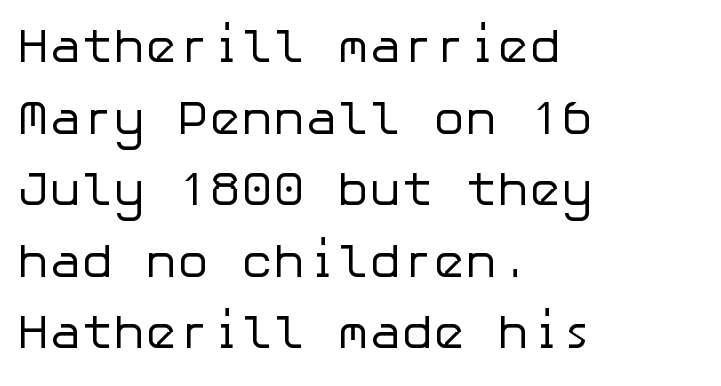
Q: Is the text bold? A: No.
Q: Is the text italic (slanted)? A: No, it is upright.
Q: Is the typeface a serif or a sans-serif typeface? A: Sans-serif.
Q: Is the text underlined? A: No.
Q: How is the paragraph aligned? A: Left-aligned.
Q: Is the spacing between letters normal or unusually wide? A: Normal.
Q: Is the spacing between lines tight, normal or loose? A: Normal.
Q: Width (condensed, normal, or wide)? A: Normal.
Q: Stroke contrast? A: Low.
Q: x-height? A: Medium.
